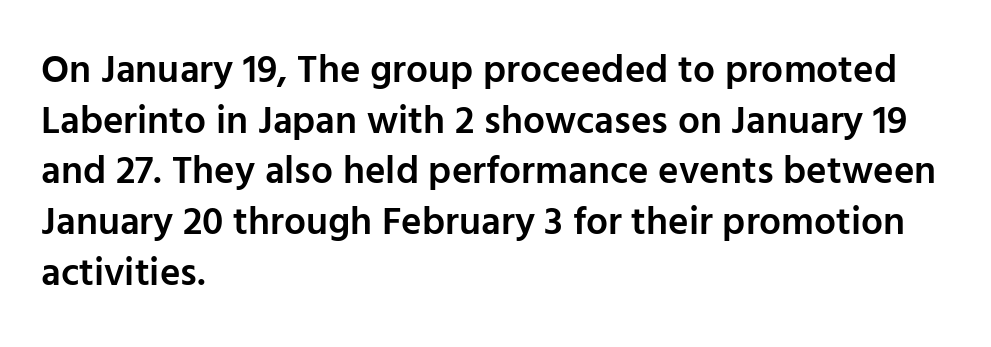
{"serif": "no", "italic": "no", "bold": "semi", "weight": "semibold", "width": "normal", "stroke_contrast": "low", "x_height": "medium", "monospaced": "no", "underline": "no", "align": "left", "line_spacing": "normal", "line_spacing_ratio": 1.3, "letter_spacing": "normal", "letter_spacing_em": 0.0, "glyph_px": 39}
